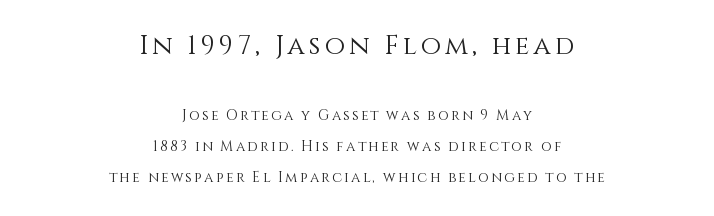
Each line is balanced around a shared central axis. Character size in the leading block exceeds that of the trailing block. A bare baseline throughout the passage. Upright lettering throughout. These glyphs show unthickened strokes, regular width or finer. The leading is generous, giving the passage an open texture.
